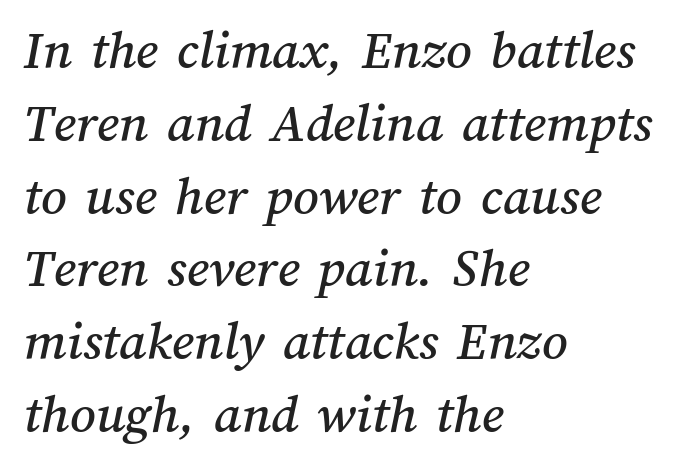
The passage shown stacks its lines at a standard gap. Do the characters align in a grid? No, the font is proportional. The ragged edge is on the right, which tells us the setting is flush left. Nobody drew a line under any word here. Short note: letters normally spaced.
